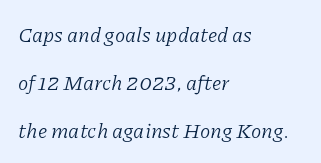
The image shows 21 px text type, italic (leaning right); set left-aligned, loose line spacing (2.28x), normal letter spacing, not underlined.
